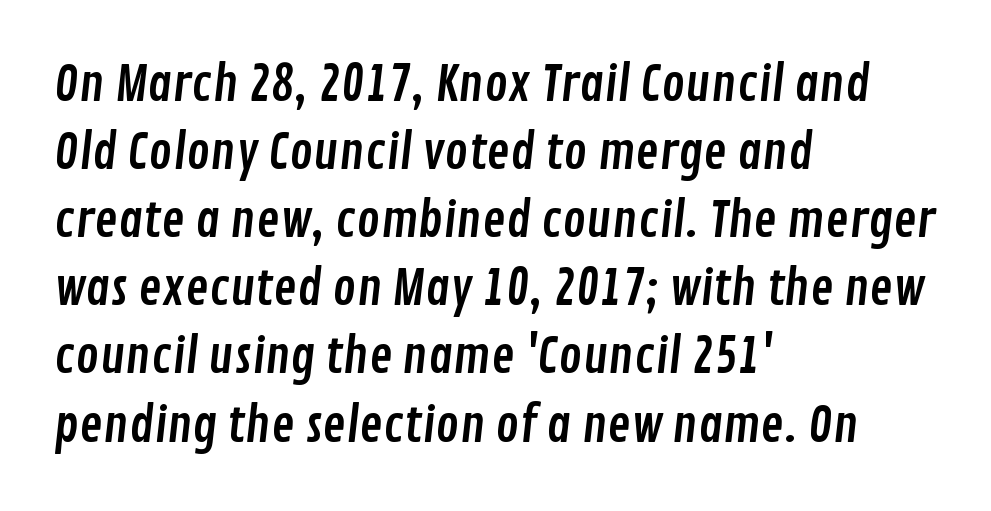
The area under the type is left untouched. Summary of vertical rhythm: regular, with standard interline spacing. Honestly, the letter spacing is just normal — you wouldn't notice it. Each letter keeps its own natural width here, so spacing adapts to shape. Casual observation: everything's shoved over to the left. The text was rendered using a sans face with plain stroke endings.
